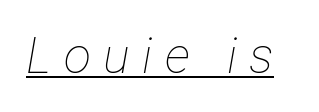
Q: Is the text bold? A: No.
Q: Is the text italic (slanted)? A: Yes, it leans right by about 12 degrees.
Q: Is the text underlined? A: Yes.
Q: Is the spacing between letters normal or unusually wide? A: Unusually wide.
Q: Width (condensed, normal, or wide)? A: Condensed.
Q: Stroke contrast? A: Low.
Q: x-height? A: Medium.
Q: Monospaced? A: No.
